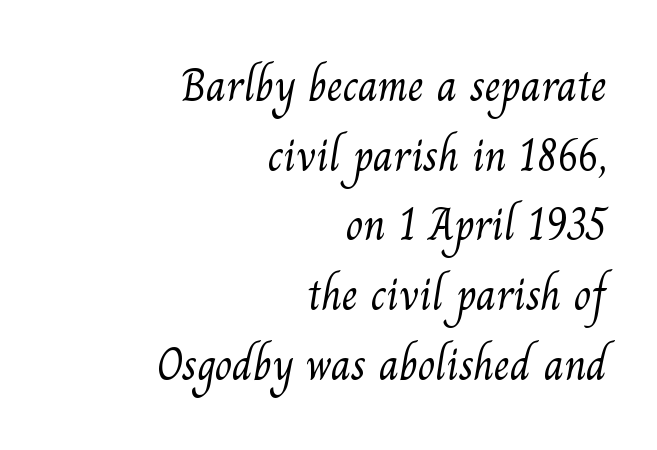
Q: Is the text bold? A: No.
Q: Is the typeface a serif or a sans-serif typeface? A: Serif.
Q: Is the text underlined? A: No.
Q: How is the paragraph aligned? A: Right-aligned.
Q: Is the spacing between letters normal or unusually wide? A: Normal.
Q: Is the spacing between lines tight, normal or loose? A: Normal.
Q: Width (condensed, normal, or wide)? A: Normal.
Q: Stroke contrast? A: Medium.
Q: x-height? A: Small.
Q: Monospaced? A: No.
